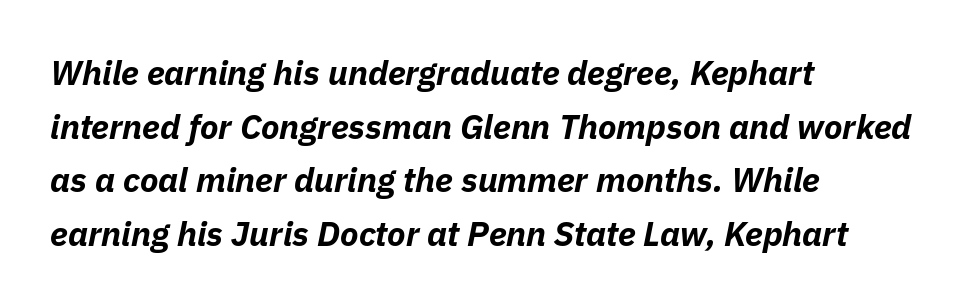
The image shows 34 px bold type, italic (leaning right); set left-aligned, normal line spacing (1.58x), normal letter spacing, not underlined; low stroke contrast and a medium x-height.
